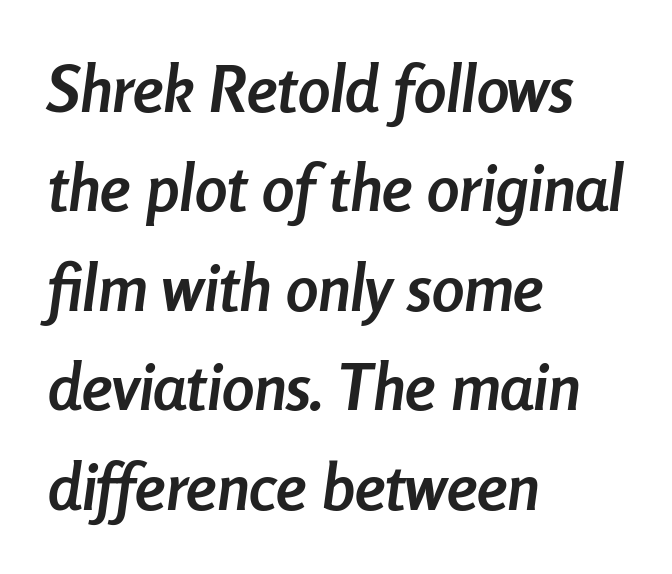
{"italic": "yes", "lean": "right", "slant_degrees": 8, "bold": "yes", "weight": "semibold", "width": "condensed", "stroke_contrast": "low", "x_height": "medium", "monospaced": "no", "underline": "no", "align": "left", "line_spacing": "normal", "line_spacing_ratio": 1.53, "letter_spacing": "normal", "letter_spacing_em": 0.0, "glyph_px": 65}
